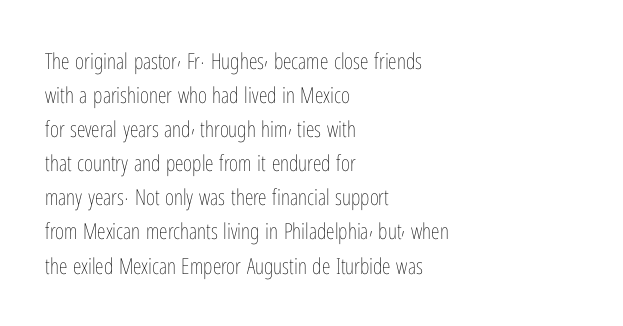
Q: Is the text bold? A: No.
Q: Is the text italic (slanted)? A: No, it is upright.
Q: Is the text underlined? A: No.
Q: How is the paragraph aligned? A: Left-aligned.
Q: Is the spacing between letters normal or unusually wide? A: Normal.
Q: Is the spacing between lines tight, normal or loose? A: Normal.
